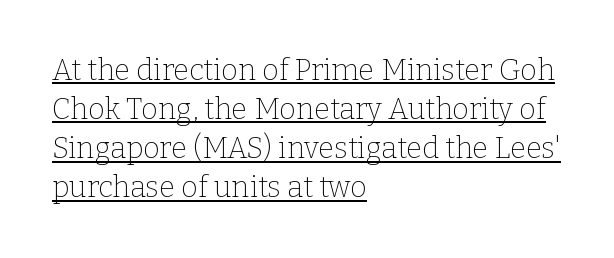
Summary of weight: not heavy and not bold. Observe the ordinary spacing: letters are neighbours, not strangers. You could not count columns in this text — the font is proportionally spaced. Visually the block forms a straight wall on the left and a jagged coastline on the right.
